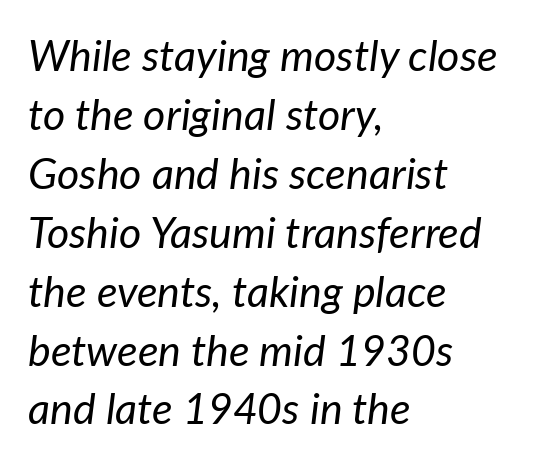
What stands out about the letter spacing? Nothing — it is the standard amount. Here the designer chose a conventional face with non-uniform glyph widths. Letters rest on an invisible, unmarked baseline. The line-height multiplier appears to be the usual default. Does the lettering tilt? It does — this is italic. Reading down the block, your eye returns to a fixed left position each line.
